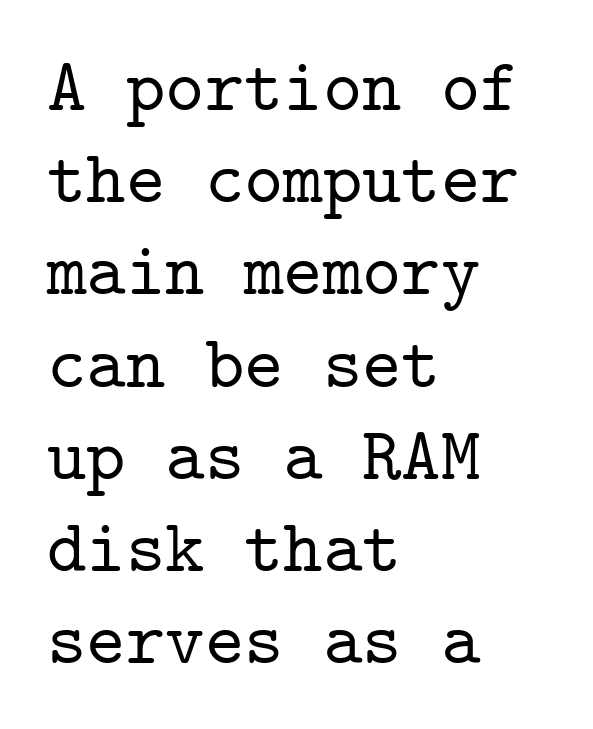
{"serif": "yes", "italic": "no", "width": "normal", "stroke_contrast": "low", "x_height": "medium", "monospaced": "yes", "underline": "no", "align": "left", "line_spacing_ratio": 1.23, "letter_spacing": "normal", "letter_spacing_em": 0.0, "glyph_px": 75}
